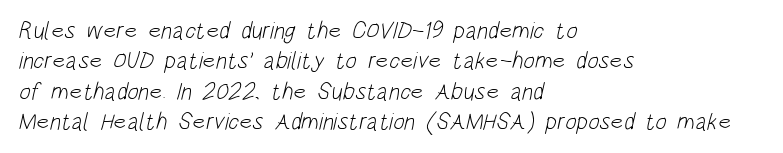
The paragraph shown leans on its left margin. This rendering features lettering with no underline. How are the letters spaced? Ordinarily, with no added tracking. A normal amount of white space separates one row of letters from the next.
